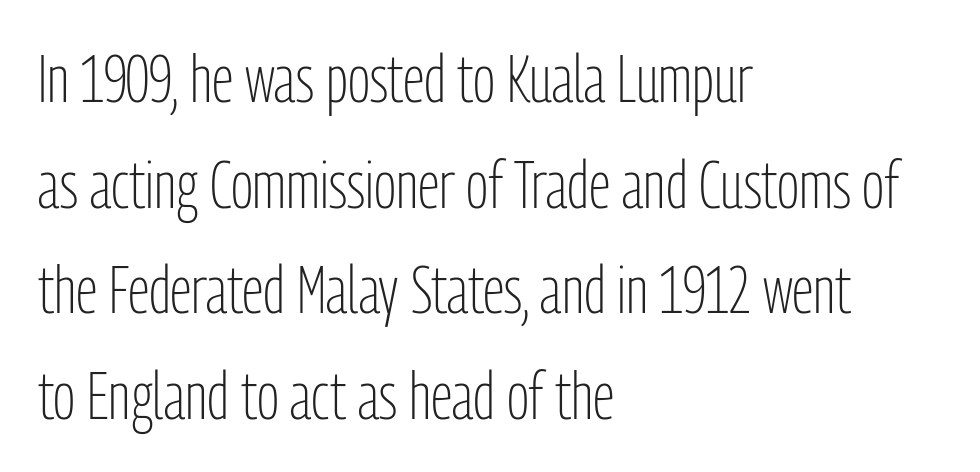
{"serif": "no", "italic": "no", "bold": "no", "weight": "light", "width": "condensed", "stroke_contrast": "low", "x_height": "medium", "monospaced": "no", "underline": "no", "align": "left", "line_spacing": "normal", "line_spacing_ratio": 1.6, "letter_spacing": "normal", "letter_spacing_em": 0.0, "glyph_px": 66}
